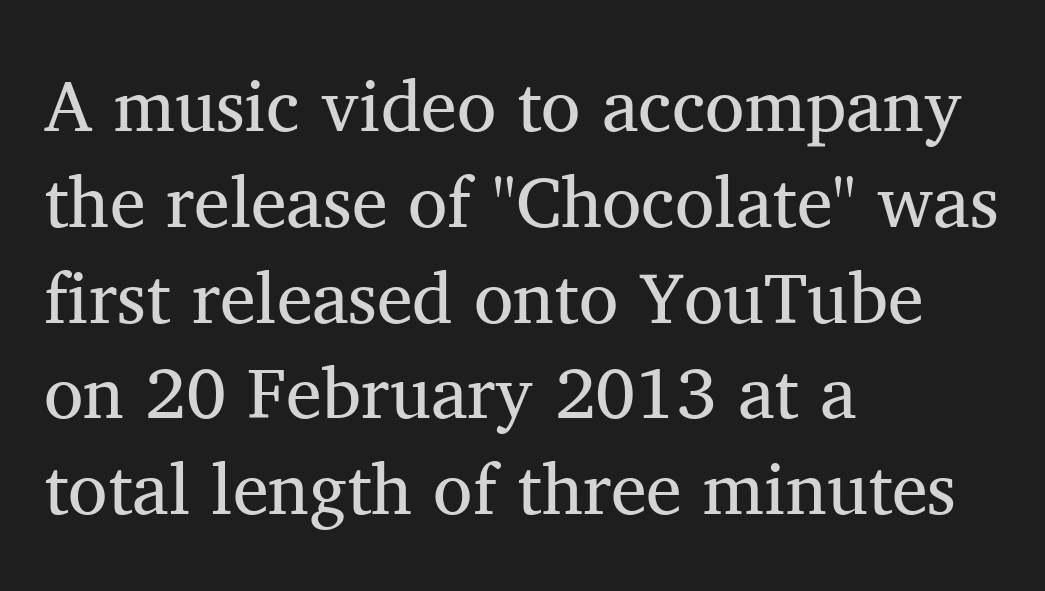
{"serif": "yes", "italic": "no", "bold": "no", "weight": "regular", "width": "normal", "stroke_contrast": "medium", "x_height": "medium", "monospaced": "no", "underline": "no", "align": "left", "line_spacing": "normal", "line_spacing_ratio": 1.33, "letter_spacing": "normal", "letter_spacing_em": 0.0, "glyph_px": 72}
